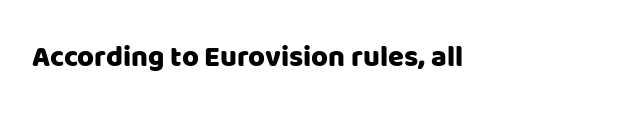
Posture: vertical. Glyph-to-glyph distance matches everyday printed text. To sum up the face: it is a sans, with no serifs. The passage shown is not underscored anywhere.
